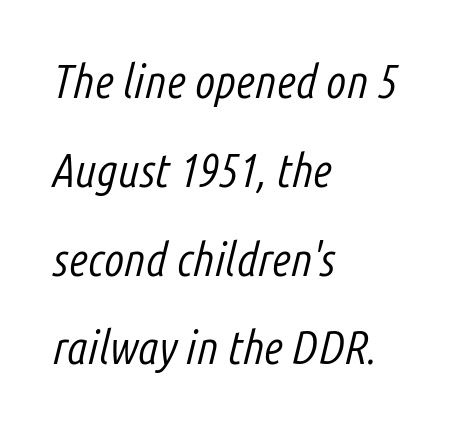
The image shows 47 px light, condensed type, italic (leaning right); set left-aligned, line spacing 1.89x, normal letter spacing, not underlined; low stroke contrast and a medium x-height.
